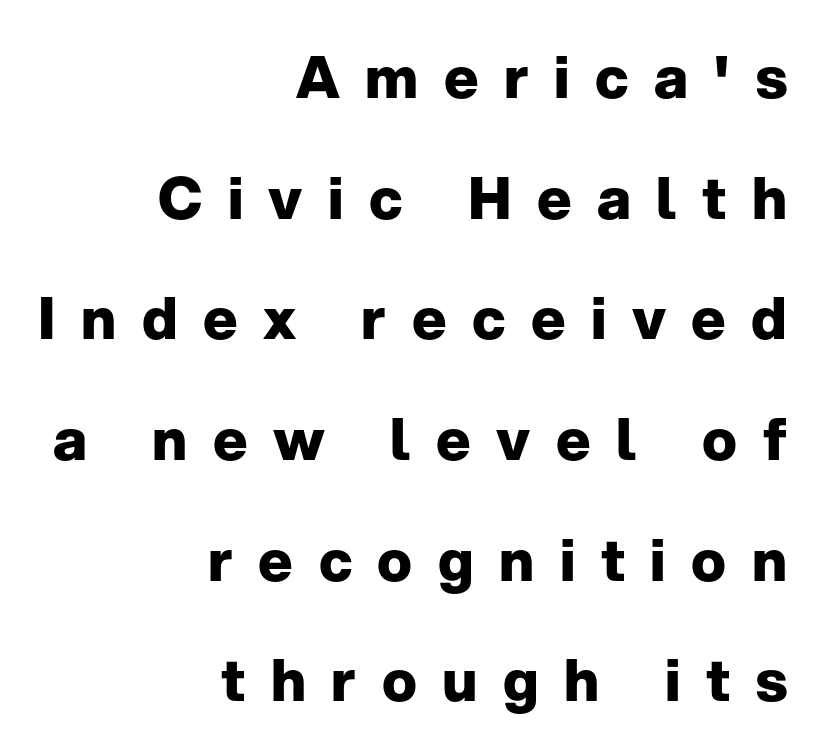
{"serif": "no", "italic": "no", "bold": "yes", "weight": "heavy", "width": "normal", "stroke_contrast": "low", "x_height": "medium", "monospaced": "no", "underline": "no", "align": "right", "line_spacing": "loose", "line_spacing_ratio": 2.08, "letter_spacing": "wide", "letter_spacing_em": 0.44, "glyph_px": 58}
